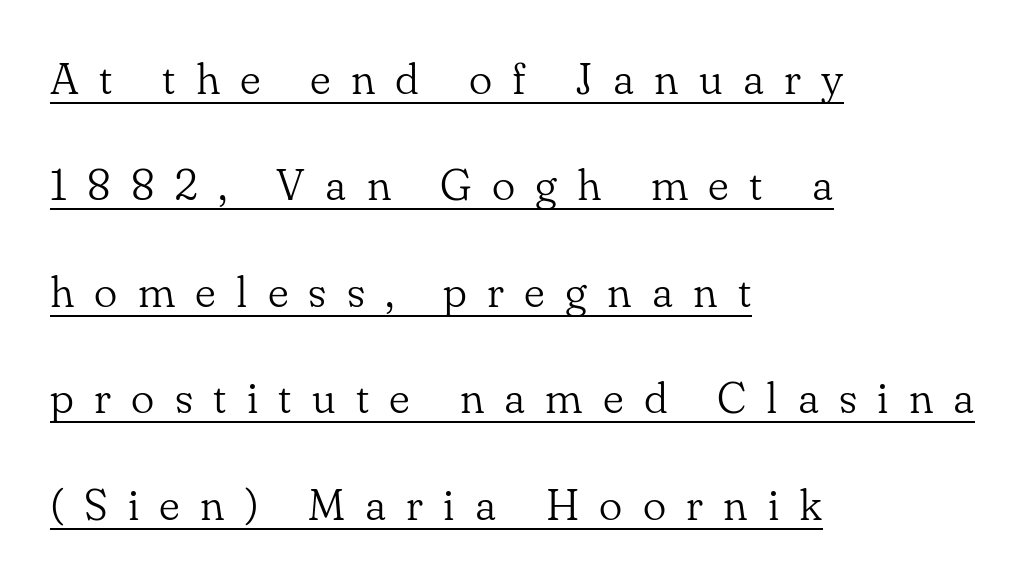
A rule runs beneath these lines of type. Serif or sans? Serif — the stroke terminals have little feet. You could not count columns in this text — the font is proportionally spaced. Layout note: lines flush left.
